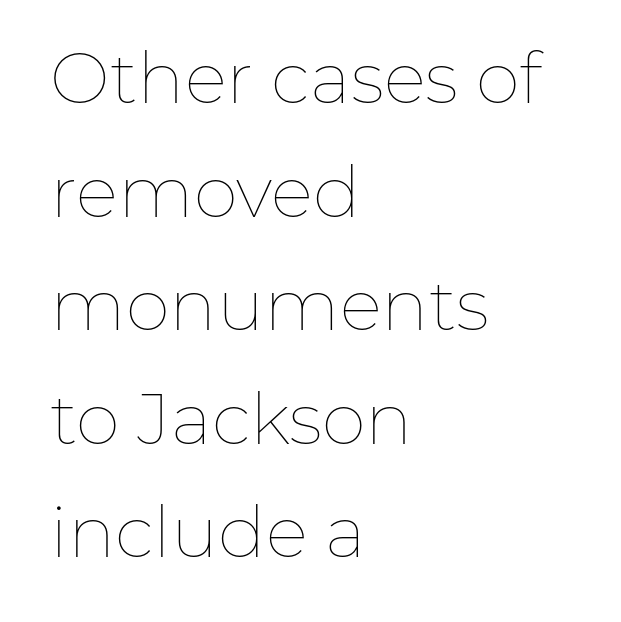
{"italic": "no", "bold": "no", "weight": "thin", "width": "normal", "stroke_contrast": "low", "x_height": "medium", "monospaced": "no", "underline": "no", "align": "left", "line_spacing": "normal", "line_spacing_ratio": 1.6, "letter_spacing": "normal", "letter_spacing_em": 0.0, "glyph_px": 71}
